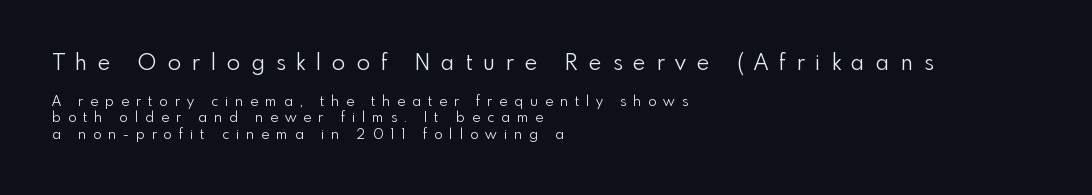
The image shows 22 px text type, upright; set left-aligned, line spacing 1.16x, unusually wide letter spacing (+0.5 em), not underlined; the first (top) block is 1.57x larger.
